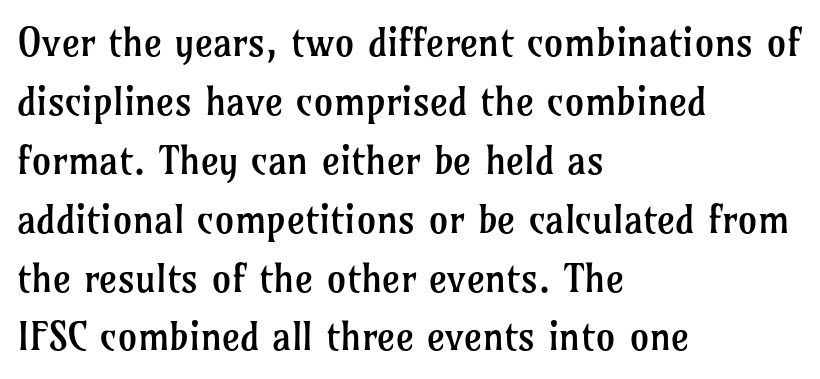
Q: Is the text bold? A: No.
Q: Is the text italic (slanted)? A: No, it is upright.
Q: Is the typeface a serif or a sans-serif typeface? A: Serif.
Q: Is the text underlined? A: No.
Q: How is the paragraph aligned? A: Left-aligned.
Q: Is the spacing between letters normal or unusually wide? A: Normal.
Q: Is the spacing between lines tight, normal or loose? A: Normal.
Q: Width (condensed, normal, or wide)? A: Normal.
Q: Stroke contrast? A: Low.
Q: x-height? A: Medium.
Q: Monospaced? A: No.
